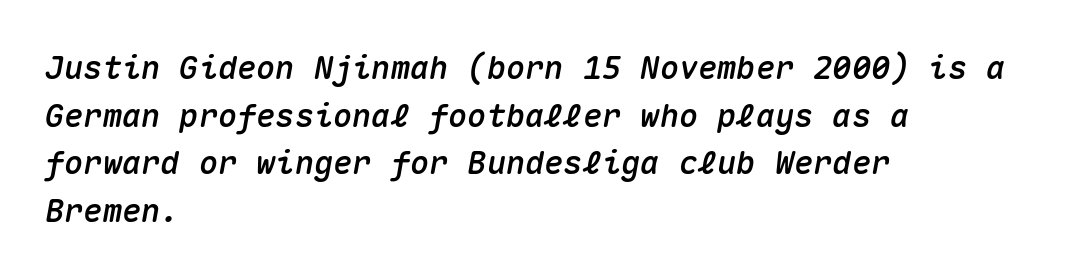
The image shows 32 px text type, italic (leaning right), monospaced; set left-aligned, normal line spacing (1.49x), normal letter spacing, not underlined; medium stroke contrast and a medium x-height.
